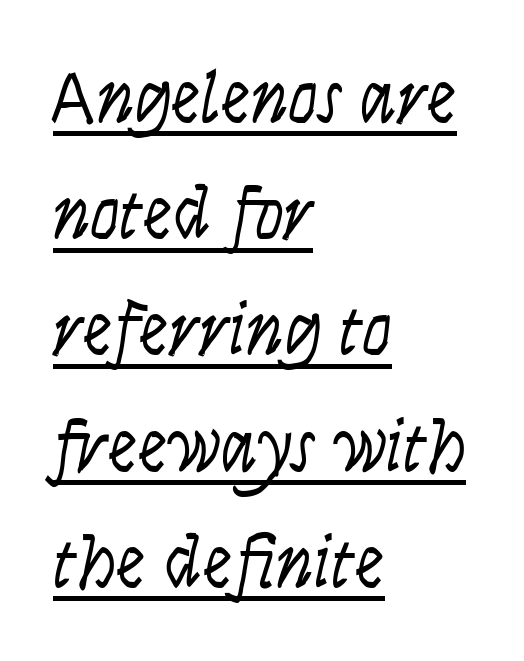
The image shows 74 px light, condensed type, italic (leaning right); set left-aligned, normal line spacing (1.57x), normal letter spacing, underlined; low stroke contrast and a large x-height.
